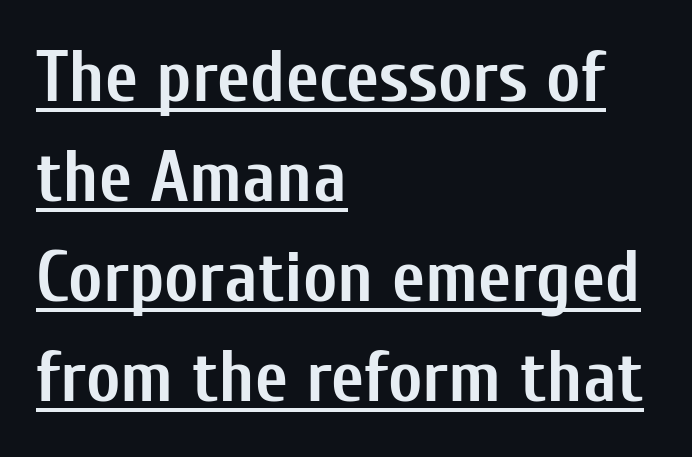
The image shows 72 px semibold, condensed sans-serif type, upright; set left-aligned, normal line spacing (1.39x), normal letter spacing, underlined; low stroke contrast and a medium x-height.
